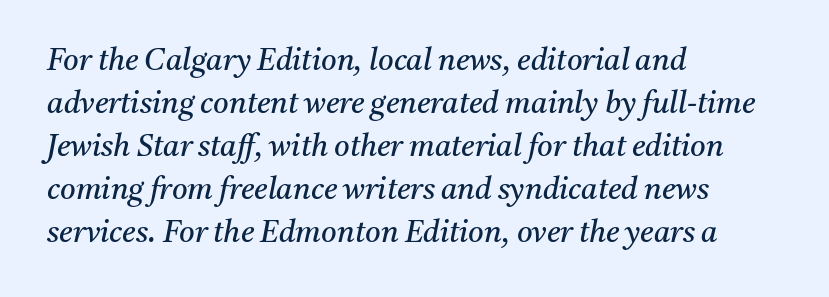
The image shows 30 px regular-weight serif type, italic (leaning right); set left-aligned, normal line spacing (1.43x), normal letter spacing, not underlined; medium stroke contrast and a medium x-height.
